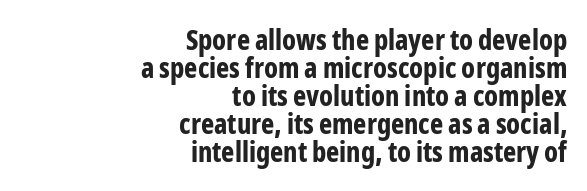
{"serif": "no", "italic": "no", "bold": "yes", "weight": "bold", "width": "condensed", "stroke_contrast": "low", "x_height": "medium", "monospaced": "no", "underline": "no", "align": "right", "line_spacing": "tight", "line_spacing_ratio": 1.0, "letter_spacing": "normal", "letter_spacing_em": 0.0, "glyph_px": 28}
